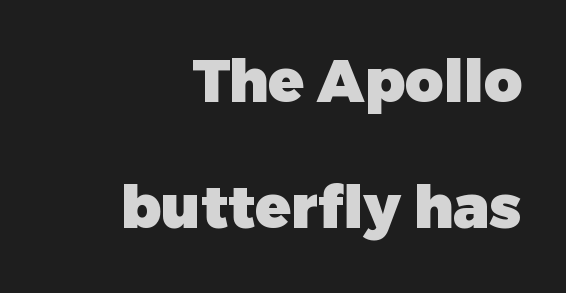
Q: Is the text bold? A: Yes.
Q: Is the text italic (slanted)? A: No, it is upright.
Q: Is the typeface a serif or a sans-serif typeface? A: Sans-serif.
Q: Is the text underlined? A: No.
Q: How is the paragraph aligned? A: Right-aligned.
Q: Is the spacing between letters normal or unusually wide? A: Normal.
Q: Is the spacing between lines tight, normal or loose? A: Loose.
Q: Width (condensed, normal, or wide)? A: Normal.
Q: Stroke contrast? A: Low.
Q: x-height? A: Medium.
Q: Monospaced? A: No.
